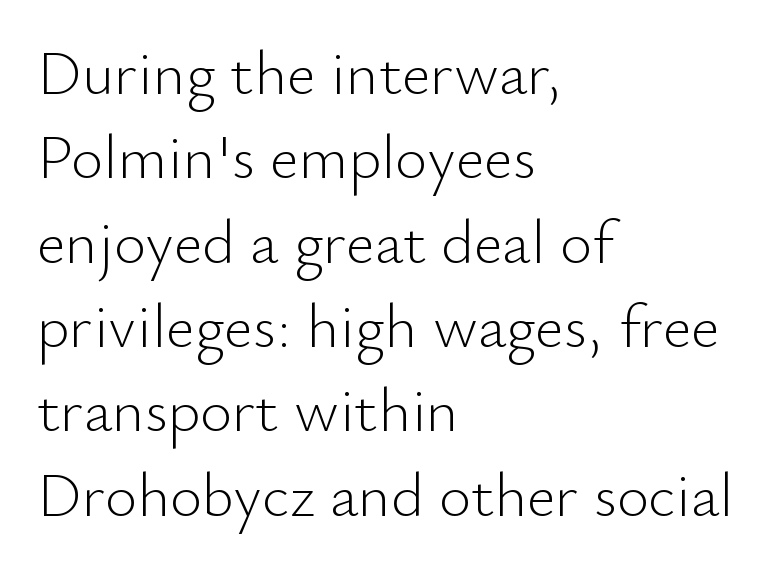
Q: Is the text bold? A: No.
Q: Is the text italic (slanted)? A: No, it is upright.
Q: Is the typeface a serif or a sans-serif typeface? A: Sans-serif.
Q: Is the text underlined? A: No.
Q: How is the paragraph aligned? A: Left-aligned.
Q: Is the spacing between letters normal or unusually wide? A: Normal.
Q: Is the spacing between lines tight, normal or loose? A: Normal.
Q: Width (condensed, normal, or wide)? A: Normal.
Q: Stroke contrast? A: Low.
Q: x-height? A: Small.
Q: Monospaced? A: No.
